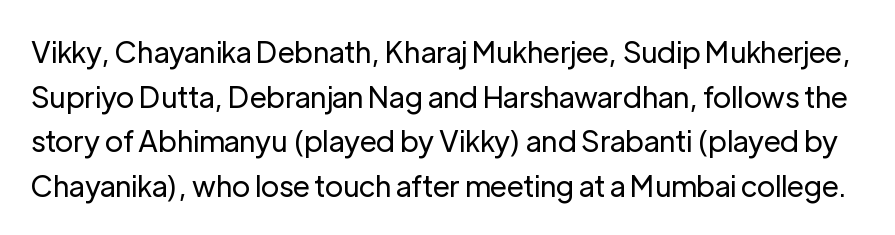
{"serif": "no", "italic": "no", "bold": "no", "weight": "regular", "width": "normal", "stroke_contrast": "low", "x_height": "medium", "monospaced": "no", "underline": "no", "line_spacing": "normal", "line_spacing_ratio": 1.54, "letter_spacing": "normal", "letter_spacing_em": 0.0, "glyph_px": 29}
